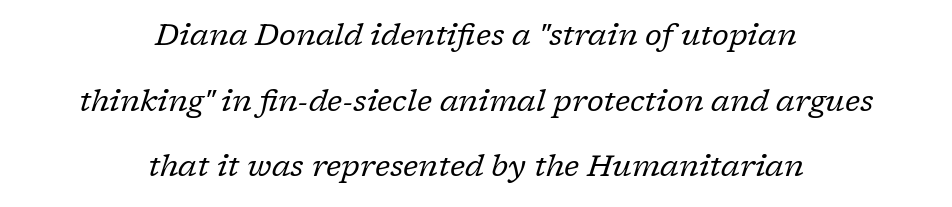
Q: Is the text bold? A: No.
Q: Is the text italic (slanted)? A: Yes, it leans right by about 17 degrees.
Q: Is the typeface a serif or a sans-serif typeface? A: Serif.
Q: Is the text underlined? A: No.
Q: How is the paragraph aligned? A: Centered.
Q: Is the spacing between letters normal or unusually wide? A: Normal.
Q: Is the spacing between lines tight, normal or loose? A: Loose.
Q: Width (condensed, normal, or wide)? A: Normal.
Q: Stroke contrast? A: Low.
Q: x-height? A: Medium.
Q: Monospaced? A: No.
